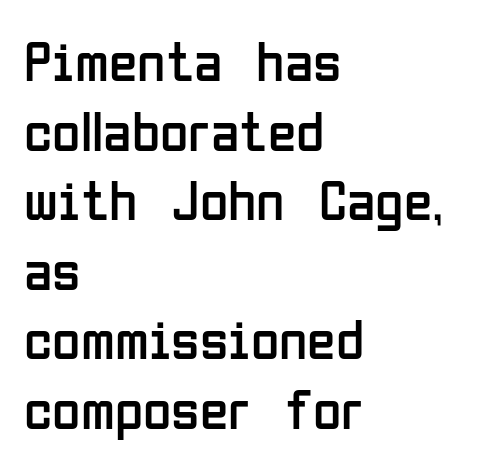
{"serif": "no", "italic": "no", "bold": "no", "weight": "regular", "width": "condensed", "stroke_contrast": "low", "x_height": "medium", "monospaced": "no", "underline": "no", "align": "left", "line_spacing_ratio": 1.2, "letter_spacing": "normal", "letter_spacing_em": 0.0, "glyph_px": 58}
